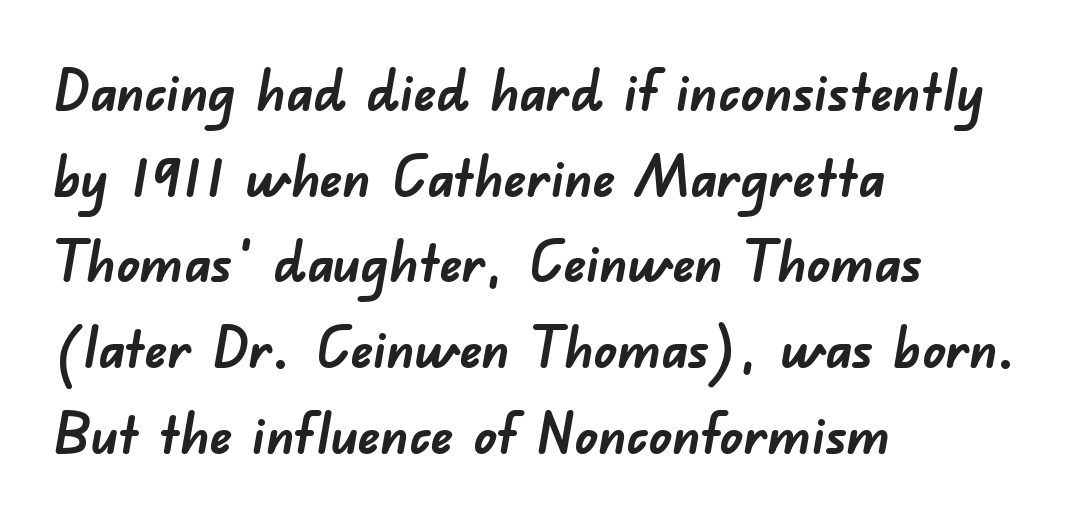
A bare baseline throughout the passage. A normal amount of white space separates one row of letters from the next. Line beginnings align vertically; line endings do not. The passage shown has conventional tracking throughout.
